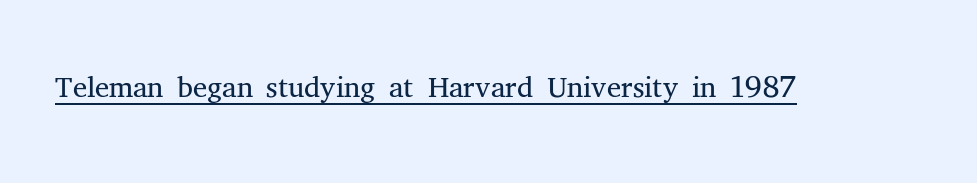
Has an underline been added? It has. Each letter keeps its own natural width here, so spacing adapts to shape. Rendered with straight, roman letterforms. A typesetter would call this zero additional tracking.
